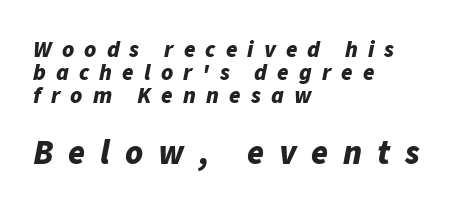
Caption: multi-line text, flush left, ragged right. On the weight axis this lands at bold, roughly 700. Characters are canted at an angle relative to the baseline's perpendicular. Students, note that the glyphs here are deliberately spaced far apart.
